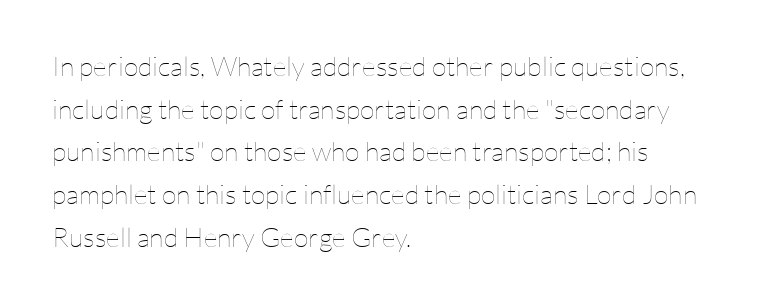
Q: Is the text bold? A: No.
Q: Is the text italic (slanted)? A: No, it is upright.
Q: Is the text underlined? A: No.
Q: How is the paragraph aligned? A: Left-aligned.
Q: Is the spacing between letters normal or unusually wide? A: Normal.
Q: Is the spacing between lines tight, normal or loose? A: Normal.
